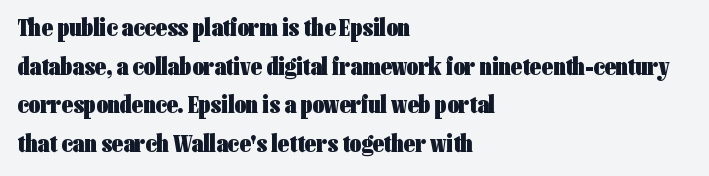
The image shows 25 px bold type, upright; set left-aligned, normal line spacing (1.55x), normal letter spacing, not underlined.
